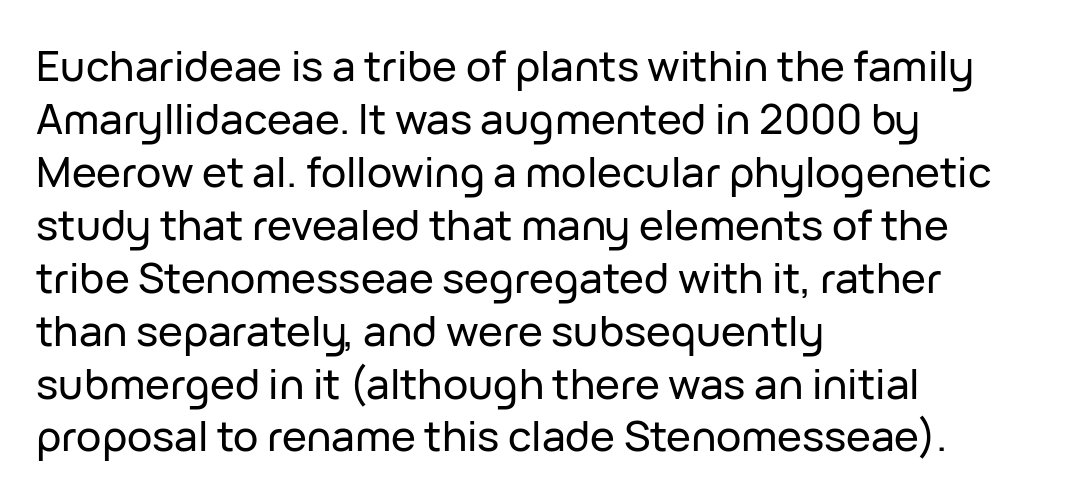
Q: Is the text italic (slanted)? A: No, it is upright.
Q: Is the typeface a serif or a sans-serif typeface? A: Sans-serif.
Q: Is the text underlined? A: No.
Q: How is the paragraph aligned? A: Left-aligned.
Q: Is the spacing between letters normal or unusually wide? A: Normal.
Q: Is the spacing between lines tight, normal or loose? A: Normal.
Q: Width (condensed, normal, or wide)? A: Normal.
Q: Stroke contrast? A: Low.
Q: x-height? A: Medium.
Q: Monospaced? A: No.
